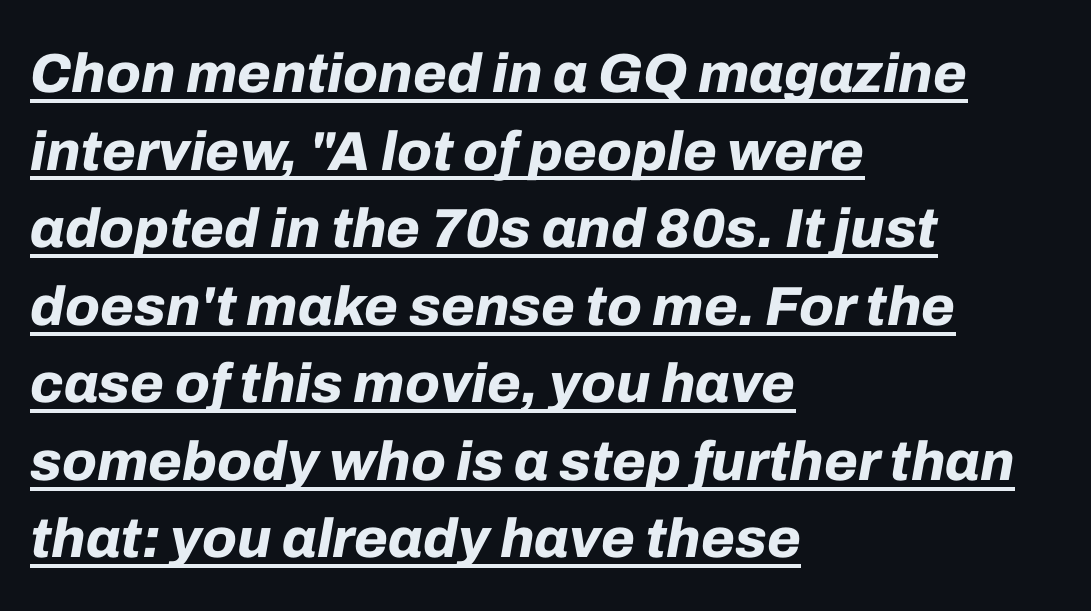
Compared with ordinary roman type, these characters are visibly tilted. Interline gaps are of average width in this sample. Notice how the passage keeps a crisp vertical edge on the left only. Does a line run under the words? Yes, clearly. A typesetter would call this proportional, since set widths differ per character. Students, note that the glyphs here touch the page at normal intervals.
